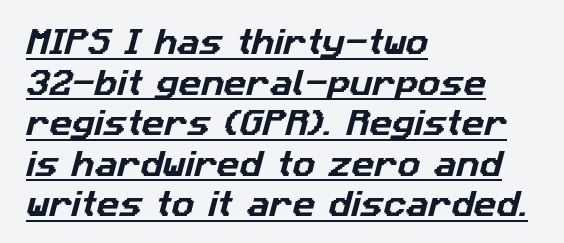
Think of a printed novel: that variable character pitch is what you see here. The rendering shows plain stroke endings on the letterforms — a sans-serif design. Nothing unusual about the tracking: characters are spaced as the font intends. The designer left line spacing at the default.
